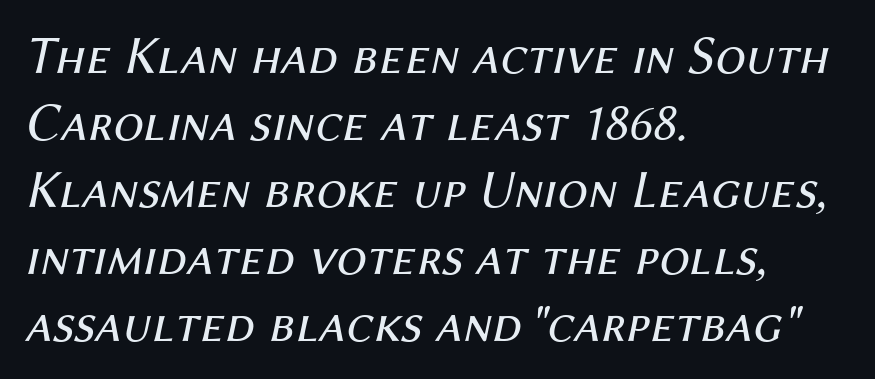
Beneath every word, the page is bare. A typesetter would mark this as italic. Is the stroke heavy? The answer is a plain regular-or-lighter. Looks like regular typesetting: each glyph gets only the width it needs. Does extra space separate the letters? No, they use regular spacing. In CSS terms this would be text-align: left.
